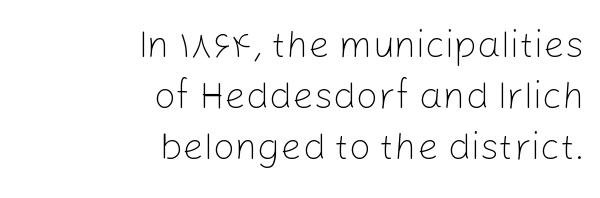
Q: Is the text bold? A: No.
Q: Is the text italic (slanted)? A: No, it is upright.
Q: Is the typeface a serif or a sans-serif typeface? A: Sans-serif.
Q: Is the text underlined? A: No.
Q: How is the paragraph aligned? A: Right-aligned.
Q: Is the spacing between letters normal or unusually wide? A: Normal.
Q: Is the spacing between lines tight, normal or loose? A: Normal.
Q: Width (condensed, normal, or wide)? A: Normal.
Q: Stroke contrast? A: Low.
Q: x-height? A: Medium.
Q: Monospaced? A: No.
